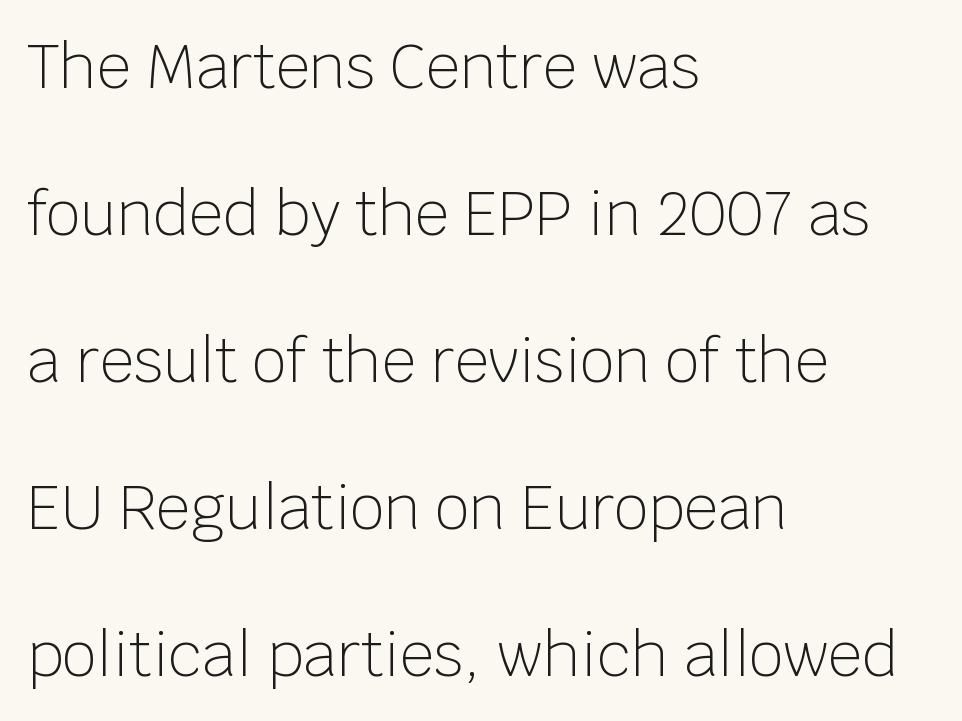
The image shows 60 px light sans-serif type, upright; set left-aligned, loose line spacing (2.45x), normal letter spacing, not underlined; low stroke contrast and a large x-height.
